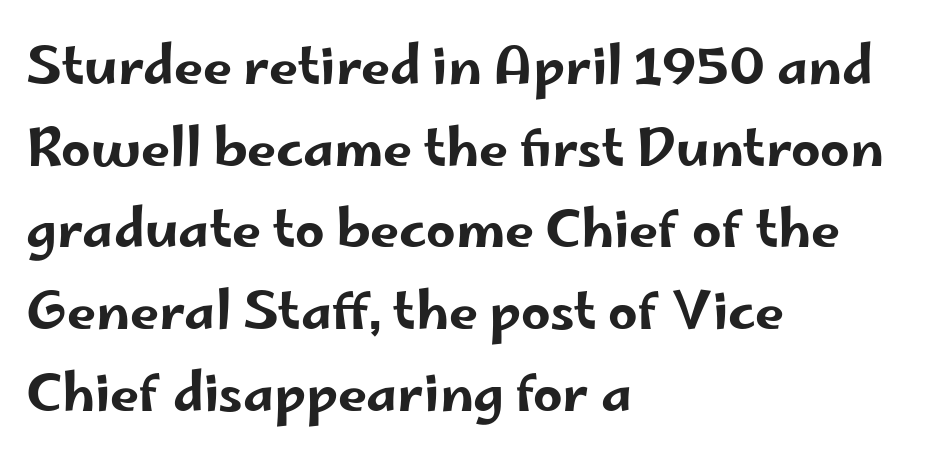
Q: Is the text italic (slanted)? A: No, it is upright.
Q: Is the typeface a serif or a sans-serif typeface? A: Sans-serif.
Q: Is the text underlined? A: No.
Q: How is the paragraph aligned? A: Left-aligned.
Q: Is the spacing between letters normal or unusually wide? A: Normal.
Q: Is the spacing between lines tight, normal or loose? A: Normal.
Q: Width (condensed, normal, or wide)? A: Wide.
Q: Stroke contrast? A: Low.
Q: x-height? A: Small.
Q: Monospaced? A: No.
